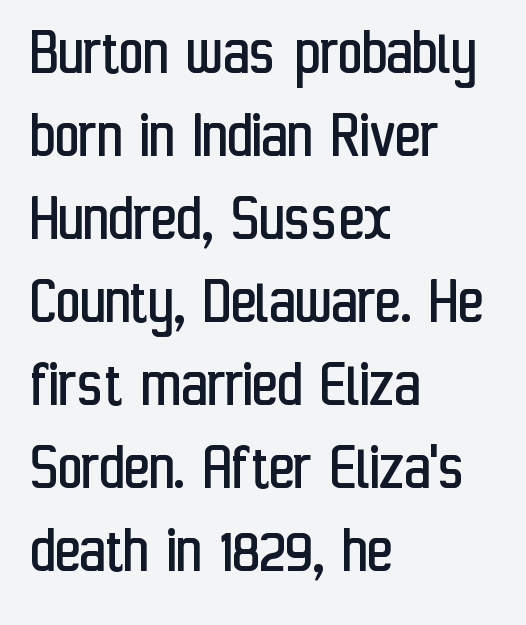
{"serif": "no", "italic": "no", "bold": "no", "weight": "regular", "width": "condensed", "stroke_contrast": "low", "x_height": "medium", "monospaced": "no", "underline": "no", "align": "left", "line_spacing_ratio": 1.22, "letter_spacing": "normal", "letter_spacing_em": 0.0, "glyph_px": 68}
